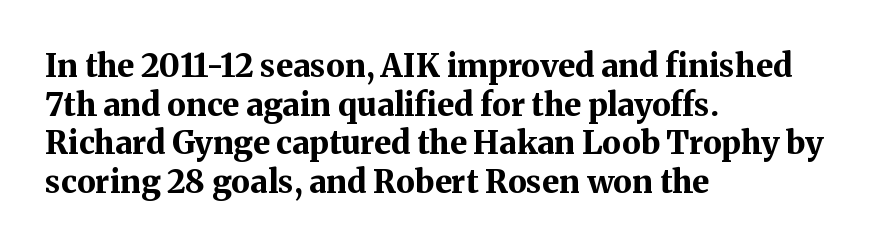
{"serif": "yes", "italic": "no", "bold": "yes", "weight": "bold", "width": "normal", "stroke_contrast": "medium", "x_height": "medium", "monospaced": "no", "underline": "no", "align": "left", "line_spacing_ratio": 1.21, "letter_spacing": "normal", "letter_spacing_em": 0.0, "glyph_px": 32}
